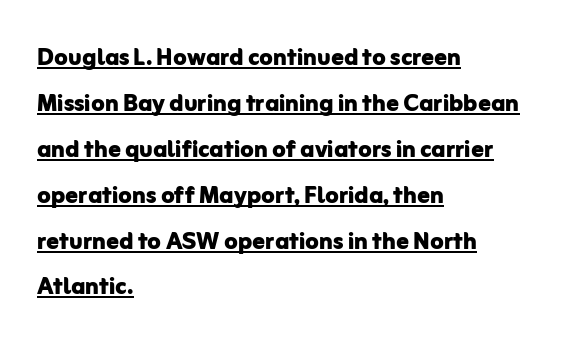
{"serif": "no", "italic": "no", "bold": "yes", "weight": "bold", "width": "normal", "stroke_contrast": "low", "x_height": "medium", "monospaced": "no", "underline": "yes", "align": "left", "line_spacing": "normal", "line_spacing_ratio": 1.48, "letter_spacing": "normal", "letter_spacing_em": 0.0, "glyph_px": 31}
